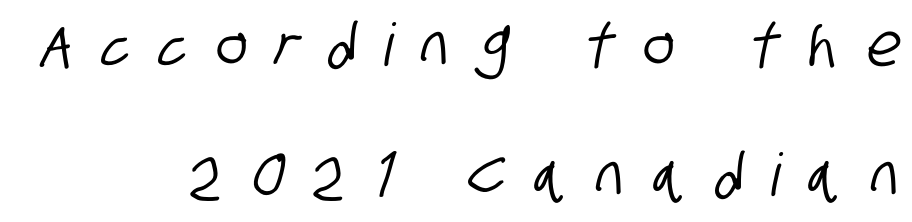
The image shows 59 px condensed sans-serif type; set right-aligned, loose line spacing (2.2x), unusually wide letter spacing (+0.49 em), not underlined; low stroke contrast and a large x-height.
